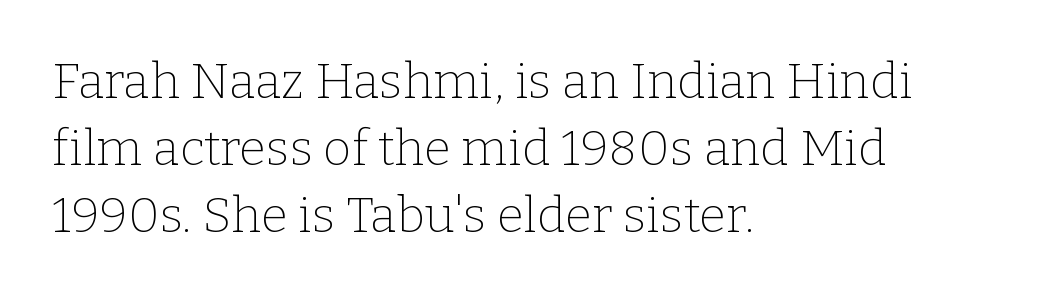
Q: Is the text bold? A: No.
Q: Is the text italic (slanted)? A: No, it is upright.
Q: Is the typeface a serif or a sans-serif typeface? A: Serif.
Q: Is the text underlined? A: No.
Q: How is the paragraph aligned? A: Left-aligned.
Q: Is the spacing between letters normal or unusually wide? A: Normal.
Q: Is the spacing between lines tight, normal or loose? A: Normal.
Q: Width (condensed, normal, or wide)? A: Normal.
Q: Stroke contrast? A: Low.
Q: x-height? A: Medium.
Q: Monospaced? A: No.
